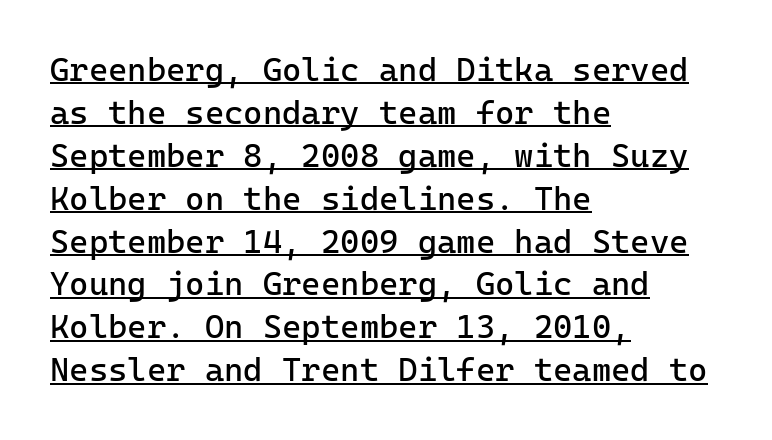
Do the letters lean? They stand straight. A rule runs beneath these lines of type. Spacing verdict: monospaced, one width for all characters. Type style note: lacks serifs. Notice how the passage keeps a crisp vertical edge on the left only.
